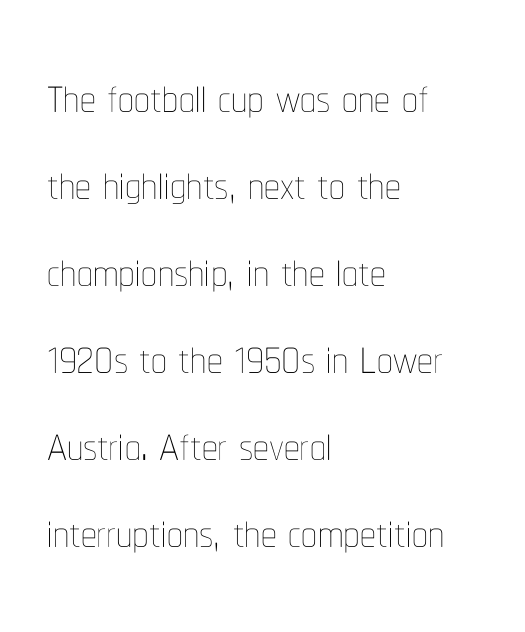
The rendering uses natural spacing where letterforms have individual widths. Italic? Not at all — the glyphs are vertical. Alignment: flush left. The zone under the glyphs is completely vacant.
